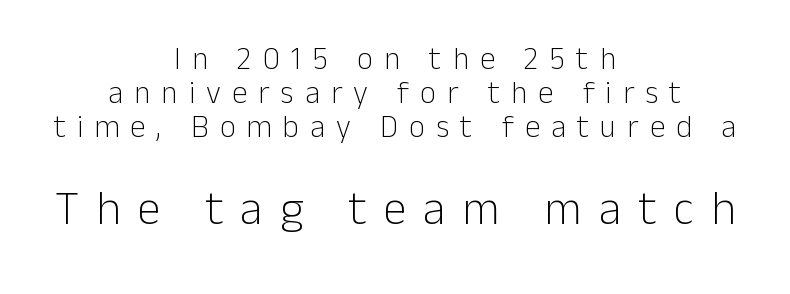
Q: Is the text bold? A: No.
Q: Is the text italic (slanted)? A: No, it is upright.
Q: Is the typeface a serif or a sans-serif typeface? A: Sans-serif.
Q: Is the text underlined? A: No.
Q: How is the paragraph aligned? A: Centered.
Q: Is the spacing between letters normal or unusually wide? A: Unusually wide.
Q: Is the spacing between lines tight, normal or loose? A: Tight.
Q: Which block of text is set in a larger size, the first (top) or the second (bottom)? A: The second (bottom) one.
Q: Width (condensed, normal, or wide)? A: Normal.
Q: Stroke contrast? A: Low.
Q: x-height? A: Medium.
Q: Monospaced? A: No.
